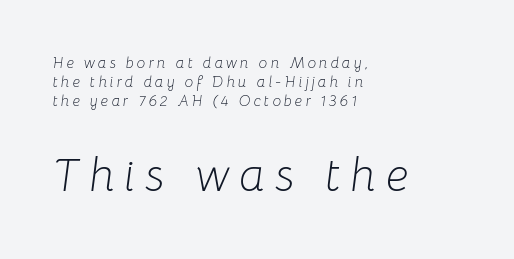
{"italic": "yes", "lean": "right", "slant_degrees": 8, "bold": "no", "weight": "light", "width": "normal", "stroke_contrast": "low", "x_height": "medium", "monospaced": "no", "underline": "no", "align": "left", "line_spacing": "normal", "line_spacing_ratio": 1.26, "letter_spacing": "wide", "letter_spacing_em": 0.21, "larger_block": "second", "size_ratio": 3.07, "glyph_px": 46}
